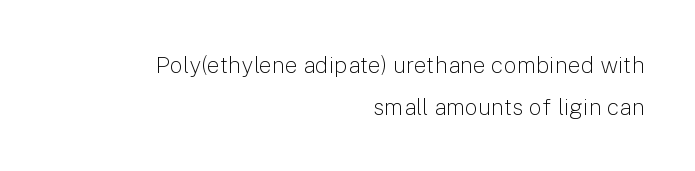
The image shows 23 px text type, upright; set right-aligned, line spacing 1.81x, normal letter spacing, not underlined.
